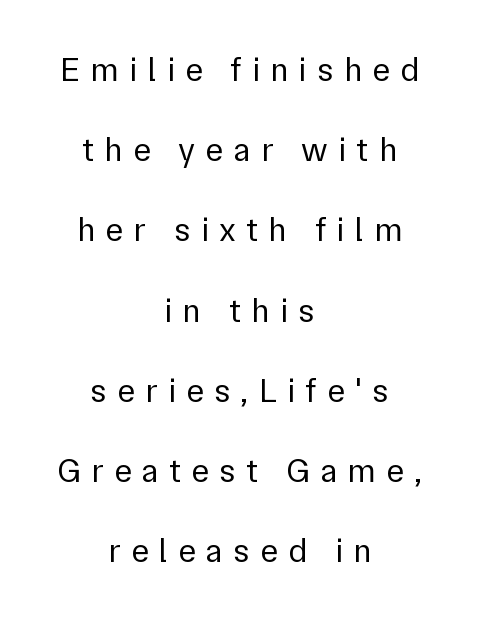
The image shows 34 px regular-weight sans-serif type, upright; set centered, loose line spacing (2.36x), unusually wide letter spacing (+0.3 em), not underlined; low stroke contrast and a medium x-height.
